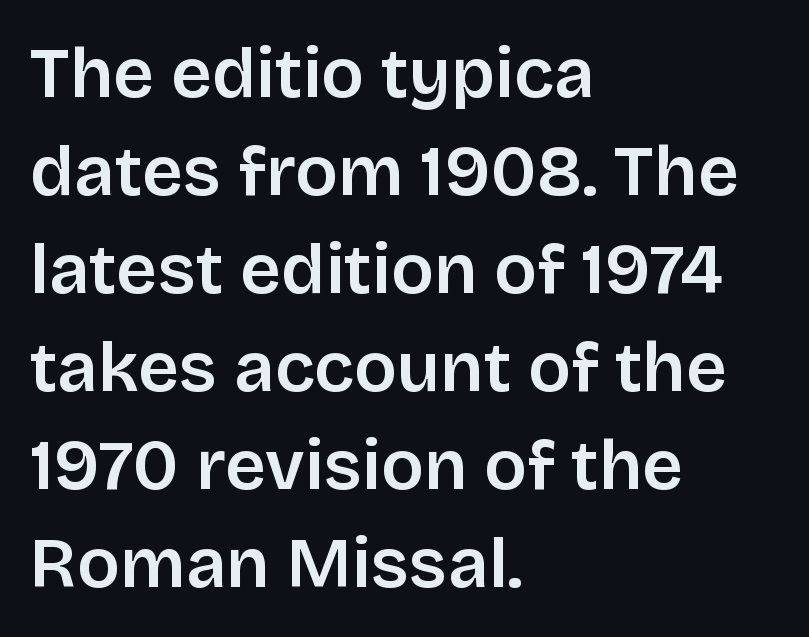
Q: Is the text italic (slanted)? A: No, it is upright.
Q: Is the typeface a serif or a sans-serif typeface? A: Sans-serif.
Q: Is the text underlined? A: No.
Q: How is the paragraph aligned? A: Left-aligned.
Q: Is the spacing between letters normal or unusually wide? A: Normal.
Q: Is the spacing between lines tight, normal or loose? A: Normal.
Q: Width (condensed, normal, or wide)? A: Normal.
Q: Stroke contrast? A: Low.
Q: x-height? A: Large.
Q: Monospaced? A: No.
